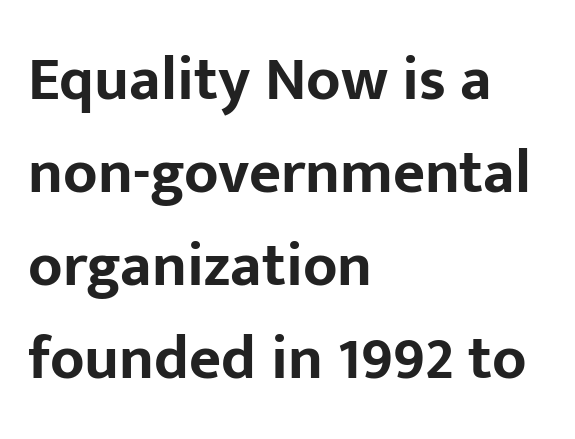
The rendering uses natural spacing where letterforms have individual widths. Each word holds together tightly as a unit, with standard inter-letter gaps. Notice how descenders clear the ascenders below comfortably — that's standard leading. Rule under the text: the space is simply empty. Bold? Absolutely — the strokes are thick and heavy.
